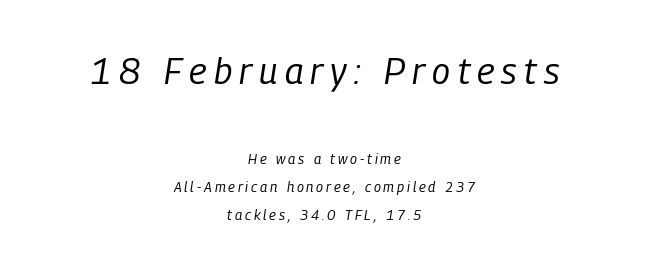
{"italic": "yes", "lean": "right", "slant_degrees": 9, "bold": "no", "weight": "regular", "width": "condensed", "stroke_contrast": "low", "x_height": "medium", "monospaced": "no", "underline": "no", "align": "center", "line_spacing": "loose", "line_spacing_ratio": 2.0, "letter_spacing": "wide", "letter_spacing_em": 0.2, "larger_block": "first", "size_ratio": 2.57, "glyph_px": 36}
